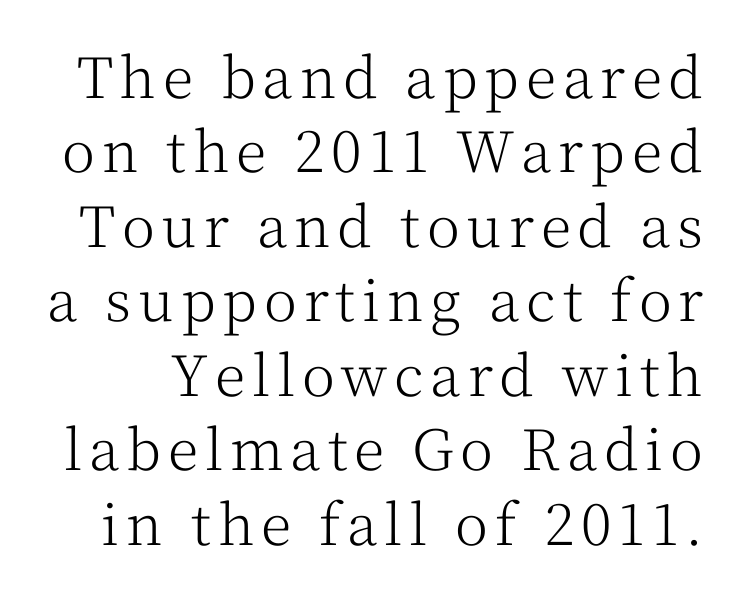
Q: Is the text bold? A: No.
Q: Is the text italic (slanted)? A: No, it is upright.
Q: Is the typeface a serif or a sans-serif typeface? A: Serif.
Q: Is the text underlined? A: No.
Q: Is the spacing between lines tight, normal or loose? A: Normal.
Q: Width (condensed, normal, or wide)? A: Normal.
Q: Stroke contrast? A: Medium.
Q: x-height? A: Medium.
Q: Monospaced? A: No.
